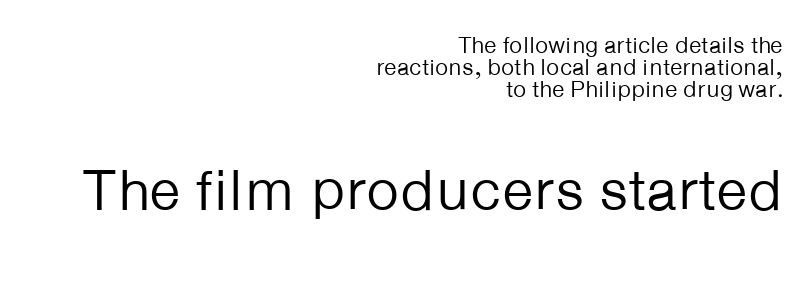
{"serif": "no", "italic": "no", "bold": "no", "weight": "regular", "width": "normal", "stroke_contrast": "low", "x_height": "medium", "monospaced": "no", "underline": "no", "align": "right", "line_spacing": "tight", "line_spacing_ratio": 0.96, "letter_spacing": "normal", "letter_spacing_em": 0.0, "larger_block": "second", "size_ratio": 2.52, "glyph_px": 58}
